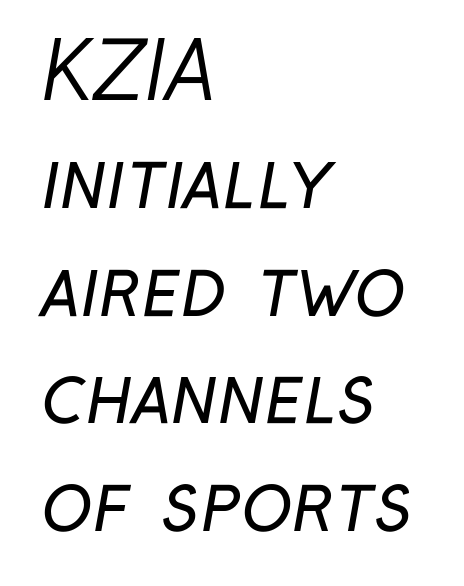
{"serif": "no", "bold": "no", "weight": "regular", "width": "condensed", "stroke_contrast": "low", "x_height": "medium", "monospaced": "no", "underline": "no", "align": "left", "line_spacing": "normal", "line_spacing_ratio": 1.4, "letter_spacing": "normal", "letter_spacing_em": 0.0, "glyph_px": 77}
